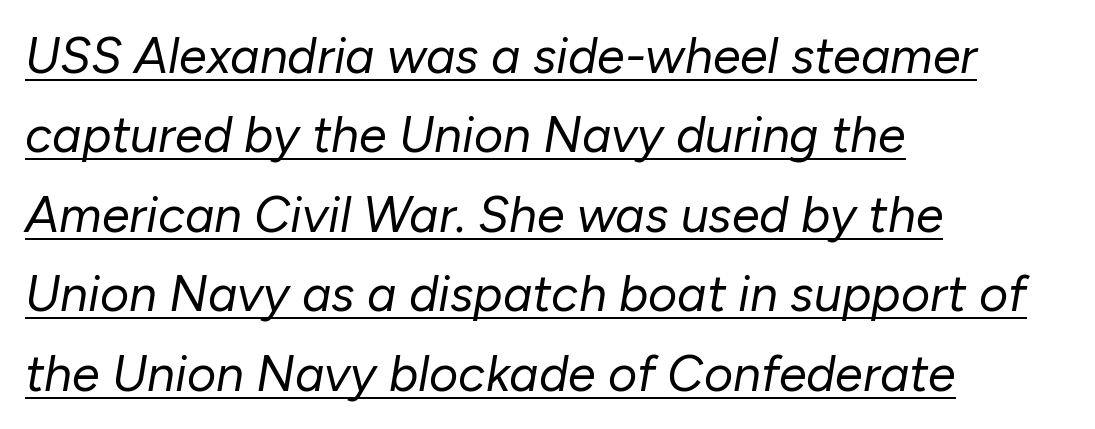
{"italic": "yes", "lean": "right", "slant_degrees": 10, "bold": "no", "weight": "regular", "width": "normal", "stroke_contrast": "low", "x_height": "medium", "monospaced": "no", "underline": "yes", "align": "left", "line_spacing": "normal", "line_spacing_ratio": 1.59, "letter_spacing": "normal", "letter_spacing_em": 0.0, "glyph_px": 50}
